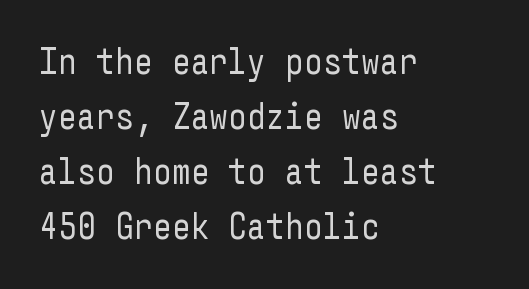
{"serif": "no", "italic": "no", "bold": "no", "weight": "regular", "width": "condensed", "stroke_contrast": "low", "x_height": "medium", "underline": "no", "align": "left", "line_spacing": "normal", "line_spacing_ratio": 1.49, "letter_spacing": "normal", "letter_spacing_em": 0.0, "glyph_px": 37}
